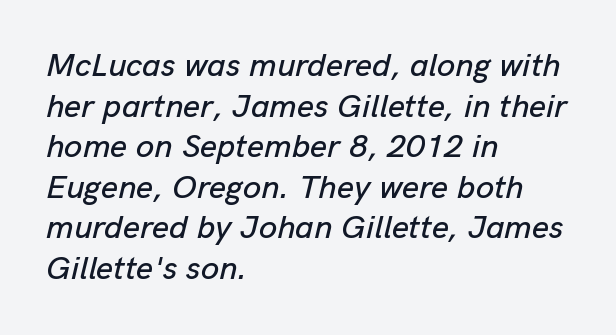
The image shows 33 px text type, italic (leaning right); set left-aligned, line spacing 1.23x, normal letter spacing, not underlined; low stroke contrast and a medium x-height.
